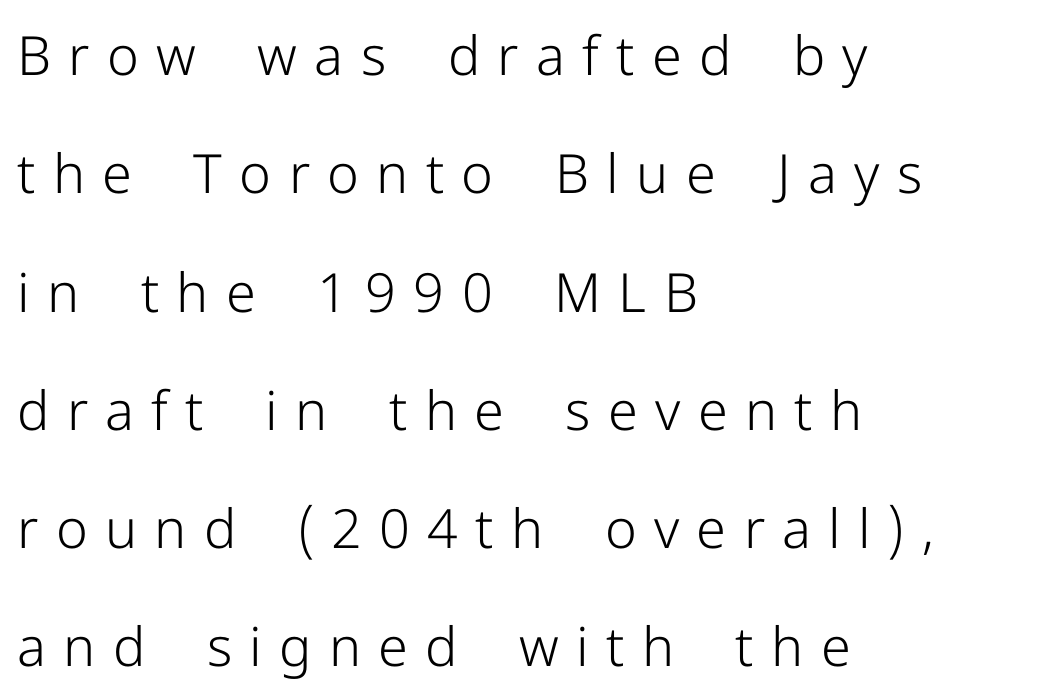
The image shows 54 px light sans-serif type, upright; set left-aligned, loose line spacing (2.19x), unusually wide letter spacing (+0.32 em), not underlined; low stroke contrast and a medium x-height.
